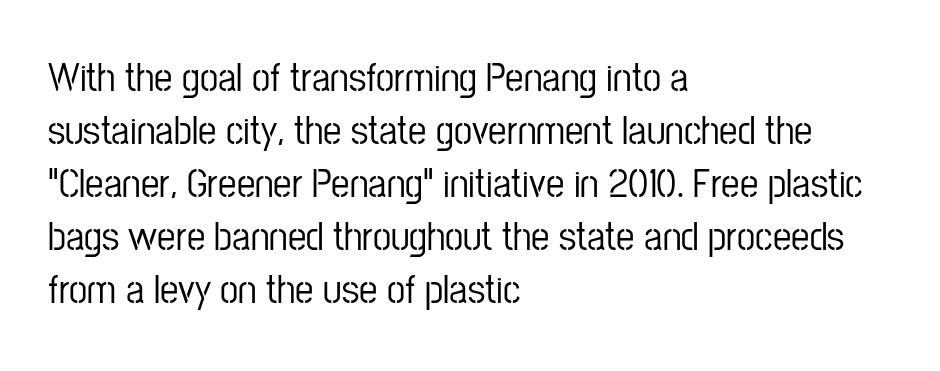
The image shows 41 px condensed sans-serif type, upright; set left-aligned, normal line spacing (1.29x), normal letter spacing, not underlined; low stroke contrast and a medium x-height.
